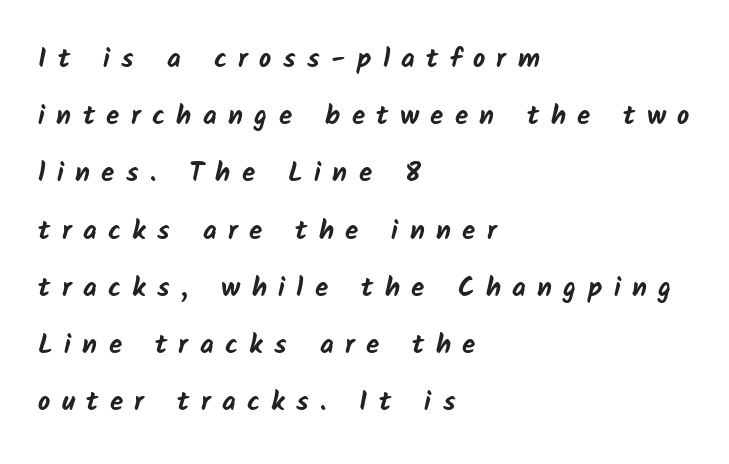
Q: Is the text bold? A: Yes.
Q: Is the text underlined? A: No.
Q: How is the paragraph aligned? A: Left-aligned.
Q: Is the spacing between letters normal or unusually wide? A: Unusually wide.
Q: Is the spacing between lines tight, normal or loose? A: Loose.
